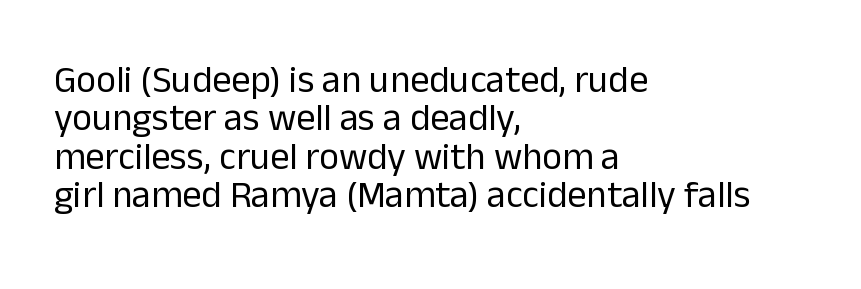
Teacher's note: observe the even left margin — that is flush-left alignment. The area under the type is left untouched. The rendering uses natural spacing where letterforms have individual widths. The line-height multiplier appears low, near solid setting. I'd call this a sans setting — the letters go barefoot. Weight class: somewhere from thin through regular.
